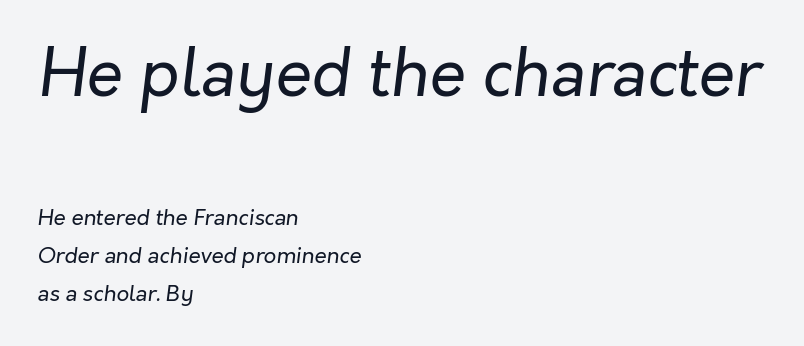
The image shows 66 px regular-weight type, italic (leaning right); set left-aligned, line spacing 1.74x, normal letter spacing, not underlined; the first (top) block is 3.0x larger; low stroke contrast and a medium x-height.
